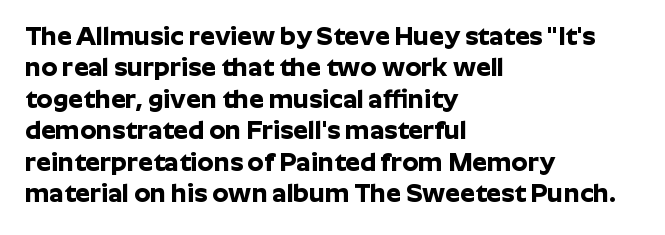
Q: Is the text bold? A: Yes.
Q: Is the text italic (slanted)? A: No, it is upright.
Q: Is the text underlined? A: No.
Q: How is the paragraph aligned? A: Left-aligned.
Q: Is the spacing between letters normal or unusually wide? A: Normal.
